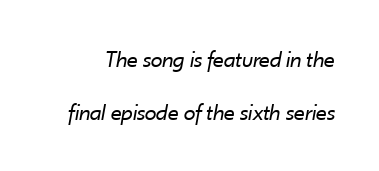
The image shows 24 px text type, italic (leaning right); set loose line spacing (2.22x), normal letter spacing, not underlined.
